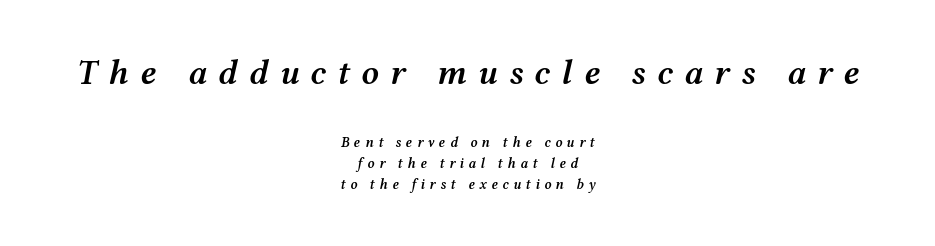
{"italic": "yes", "lean": "right", "slant_degrees": 12, "bold": "semi", "weight": "semibold", "width": "wide", "stroke_contrast": "medium", "x_height": "medium", "monospaced": "no", "underline": "no", "align": "center", "line_spacing": "normal", "line_spacing_ratio": 1.53, "letter_spacing": "wide", "letter_spacing_em": 0.32, "larger_block": "first", "size_ratio": 2.5, "glyph_px": 35}
